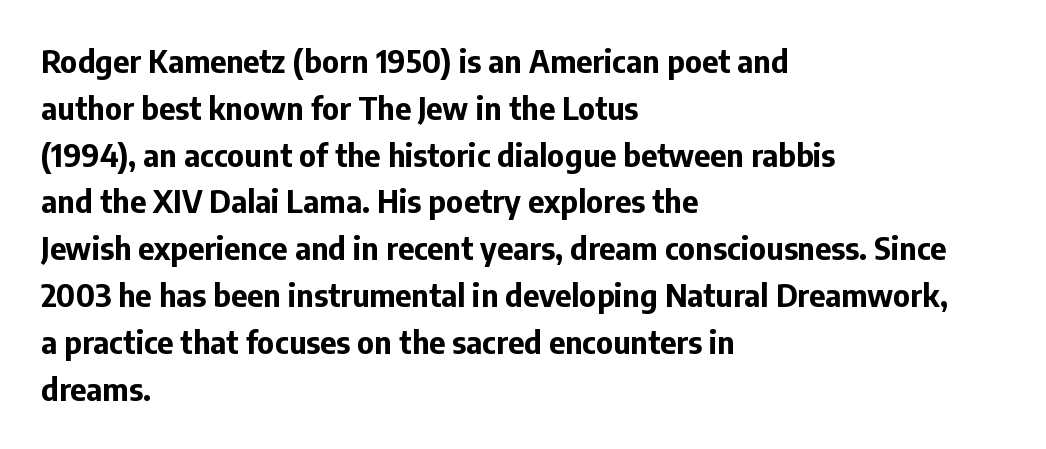
{"serif": "no", "italic": "no", "bold": "yes", "weight": "bold", "width": "normal", "stroke_contrast": "low", "x_height": "medium", "monospaced": "no", "underline": "no", "align": "left", "line_spacing": "normal", "line_spacing_ratio": 1.51, "letter_spacing": "normal", "letter_spacing_em": 0.0, "glyph_px": 31}
